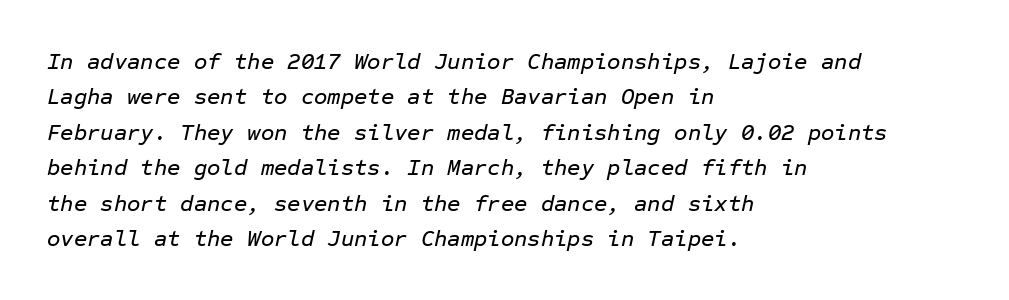
The setting favours the left margin, as ordinary paragraphs usually do. The type is set solid horizontally, with unmodified tracking. The passage shown leans; its letterforms are oblique. Bare-footed words on every line. Line spacing here is normal.
